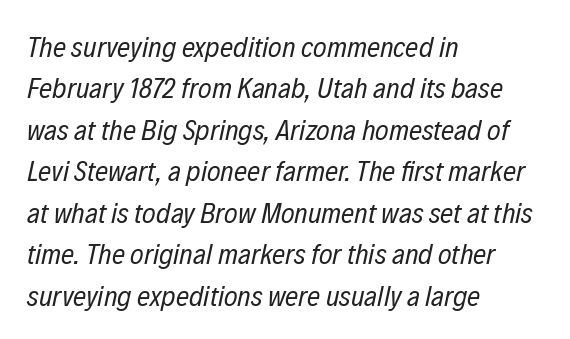
Compared with a centered layout, this one pins lines to the left instead. A normal amount of white space separates one row of letters from the next. Posture: slanted. The letterforms sit at book weight or below. The tracking reads as untouched default to a designer's eye. This rendering features lettering with no underline.
